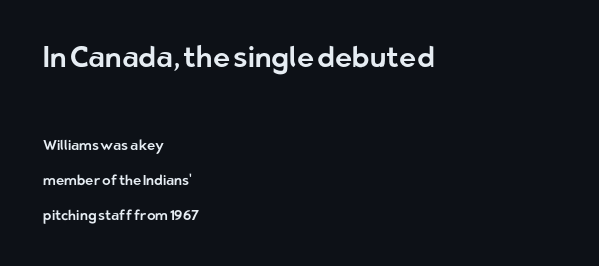
The lines are quadded left. The letters in the upper block stand taller than those in the block below. Spacing verdict: proportional, widths tailored to each character. The zone under the glyphs is completely vacant. Every stem runs plumb, perpendicular to the baseline.
